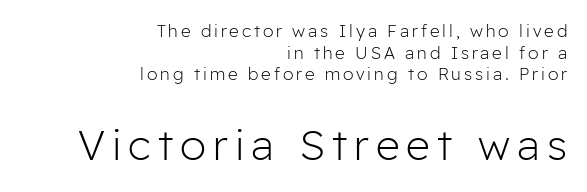
Is the type heavy? It reads as light-to-regular instead. Reading down the block, your eye finds every line finishing at a fixed right position. The face used here is proportionally spaced, like ordinary book or web type. Glance below the letters and you will spot only blank space. Between these two stacked blocks, the lower one wins on size. Posture: vertical.
